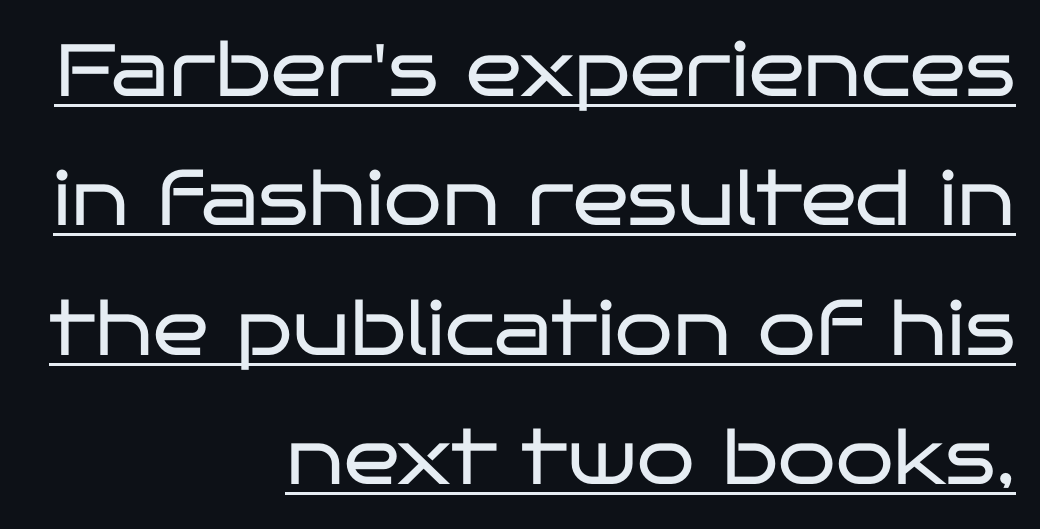
The image shows 74 px regular-weight, wide sans-serif type, upright; set right-aligned, line spacing 1.75x, normal letter spacing, underlined; low stroke contrast and a large x-height.
